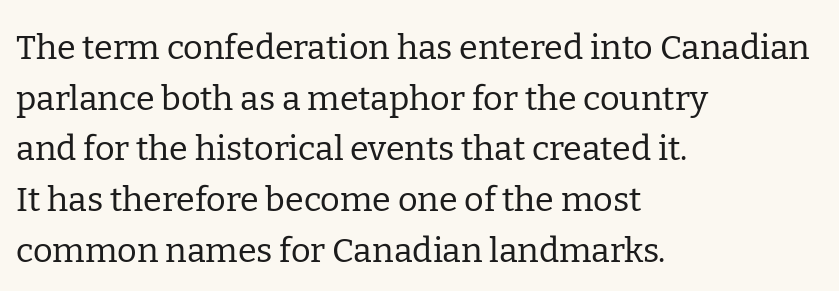
Q: Is the text bold? A: No.
Q: Is the text italic (slanted)? A: No, it is upright.
Q: Is the typeface a serif or a sans-serif typeface? A: Serif.
Q: Is the text underlined? A: No.
Q: How is the paragraph aligned? A: Left-aligned.
Q: Is the spacing between letters normal or unusually wide? A: Normal.
Q: Is the spacing between lines tight, normal or loose? A: Normal.
Q: Width (condensed, normal, or wide)? A: Normal.
Q: Stroke contrast? A: Low.
Q: x-height? A: Medium.
Q: Monospaced? A: No.
